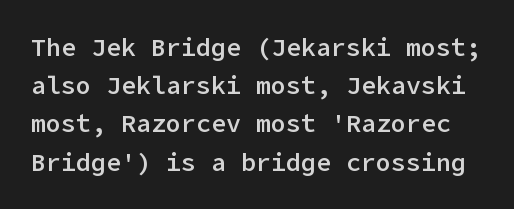
The image shows 25 px text type, upright; set normal line spacing (1.53x), normal letter spacing, not underlined.
